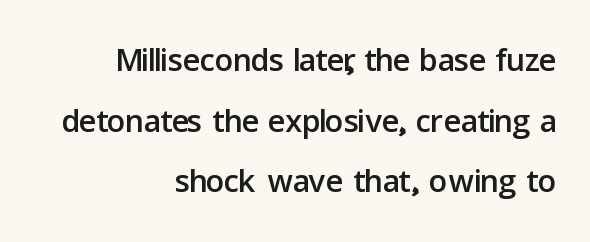
Q: Is the text italic (slanted)? A: No, it is upright.
Q: Is the typeface a serif or a sans-serif typeface? A: Sans-serif.
Q: Is the text underlined? A: No.
Q: How is the paragraph aligned? A: Right-aligned.
Q: Is the spacing between letters normal or unusually wide? A: Normal.
Q: Is the spacing between lines tight, normal or loose? A: Normal.
Q: Width (condensed, normal, or wide)? A: Normal.
Q: Stroke contrast? A: Low.
Q: x-height? A: Medium.
Q: Monospaced? A: No.
